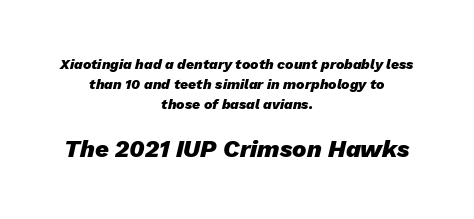
{"italic": "yes", "lean": "right", "slant_degrees": 13, "bold": "yes", "underline": "no", "align": "center", "line_spacing": "normal", "line_spacing_ratio": 1.43, "letter_spacing": "normal", "letter_spacing_em": 0.0, "larger_block": "second", "size_ratio": 1.71, "glyph_px": 24}
